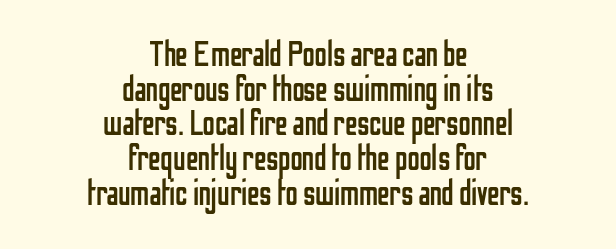
Q: Is the text bold? A: No.
Q: Is the text italic (slanted)? A: No, it is upright.
Q: Is the typeface a serif or a sans-serif typeface? A: Sans-serif.
Q: Is the text underlined? A: No.
Q: How is the paragraph aligned? A: Centered.
Q: Is the spacing between letters normal or unusually wide? A: Normal.
Q: Is the spacing between lines tight, normal or loose? A: Tight.
Q: Width (condensed, normal, or wide)? A: Condensed.
Q: Stroke contrast? A: Low.
Q: x-height? A: Medium.
Q: Monospaced? A: No.
